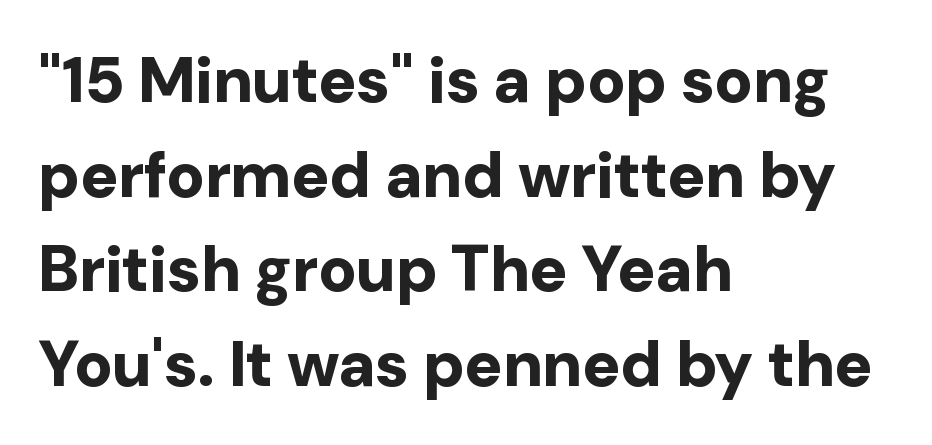
Q: Is the text bold? A: Yes.
Q: Is the text italic (slanted)? A: No, it is upright.
Q: Is the typeface a serif or a sans-serif typeface? A: Sans-serif.
Q: Is the text underlined? A: No.
Q: How is the paragraph aligned? A: Left-aligned.
Q: Is the spacing between letters normal or unusually wide? A: Normal.
Q: Is the spacing between lines tight, normal or loose? A: Normal.
Q: Width (condensed, normal, or wide)? A: Normal.
Q: Stroke contrast? A: Low.
Q: x-height? A: Medium.
Q: Monospaced? A: No.
